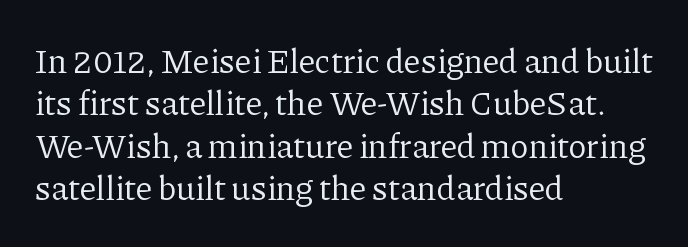
Descenders hang freely into open space. Words appear dense and cohesive because spacing is normal. Leading matches the norm, producing a regular column. Style check: upright.
